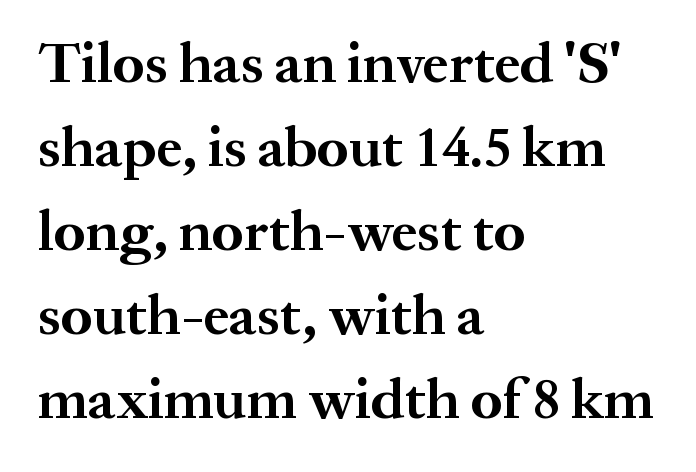
Q: Is the text bold? A: Yes.
Q: Is the text italic (slanted)? A: No, it is upright.
Q: Is the typeface a serif or a sans-serif typeface? A: Serif.
Q: Is the text underlined? A: No.
Q: How is the paragraph aligned? A: Left-aligned.
Q: Is the spacing between letters normal or unusually wide? A: Normal.
Q: Is the spacing between lines tight, normal or loose? A: Normal.
Q: Width (condensed, normal, or wide)? A: Normal.
Q: Stroke contrast? A: Medium.
Q: x-height? A: Medium.
Q: Monospaced? A: No.
